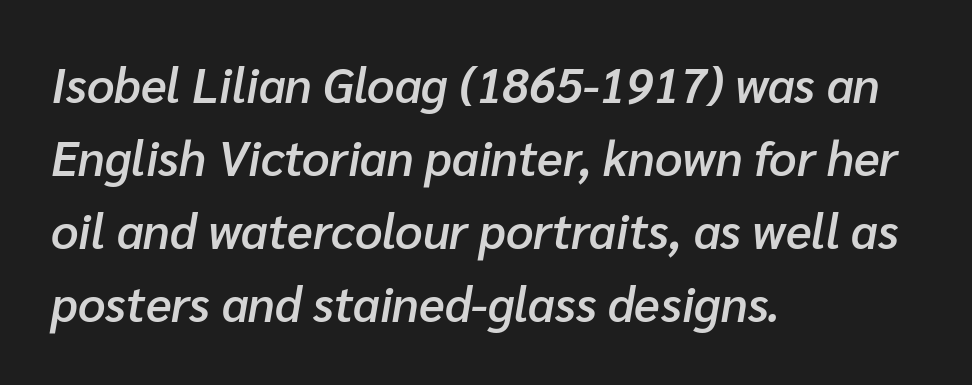
Q: Is the text bold? A: Semi-bold.
Q: Is the text italic (slanted)? A: Yes, it leans right by about 10 degrees.
Q: Is the text underlined? A: No.
Q: How is the paragraph aligned? A: Left-aligned.
Q: Is the spacing between letters normal or unusually wide? A: Normal.
Q: Is the spacing between lines tight, normal or loose? A: Normal.
Q: Width (condensed, normal, or wide)? A: Normal.
Q: Stroke contrast? A: Low.
Q: x-height? A: Medium.
Q: Monospaced? A: No.
